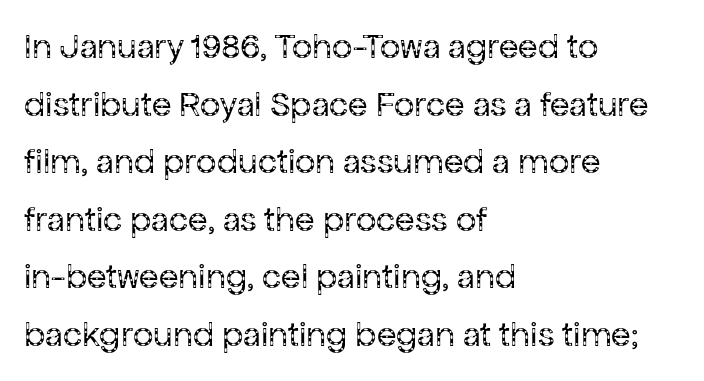
The image shows 36 px regular-weight sans-serif type, upright; set left-aligned, normal line spacing (1.6x), normal letter spacing, not underlined; low stroke contrast and a medium x-height.
